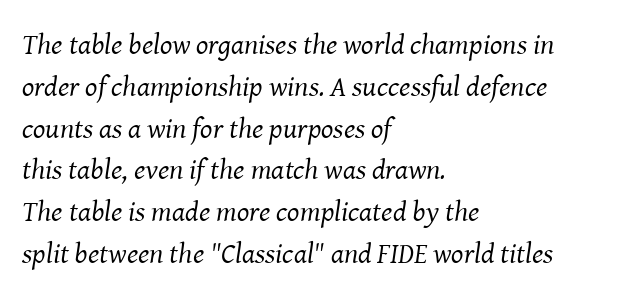
Q: Is the text bold? A: No.
Q: Is the text italic (slanted)? A: Yes, it leans right by about 8 degrees.
Q: Is the typeface a serif or a sans-serif typeface? A: Serif.
Q: Is the text underlined? A: No.
Q: How is the paragraph aligned? A: Left-aligned.
Q: Is the spacing between letters normal or unusually wide? A: Normal.
Q: Is the spacing between lines tight, normal or loose? A: Normal.
Q: Width (condensed, normal, or wide)? A: Normal.
Q: Stroke contrast? A: Medium.
Q: x-height? A: Medium.
Q: Monospaced? A: No.
